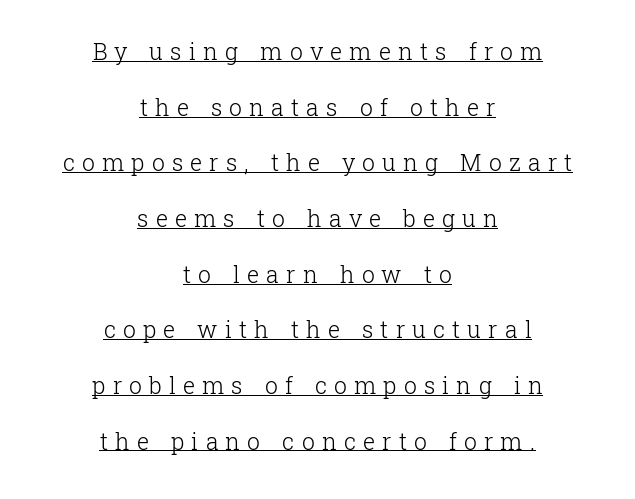
The image shows 23 px text type, upright; set centered, loose line spacing (2.42x), unusually wide letter spacing (+0.31 em), underlined.
